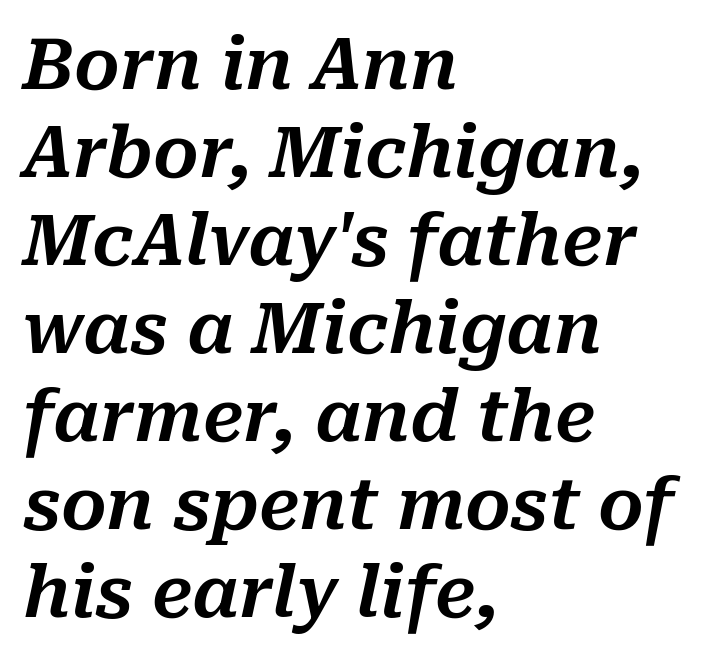
{"italic": "yes", "lean": "right", "slant_degrees": 10, "width": "normal", "stroke_contrast": "medium", "x_height": "medium", "monospaced": "no", "underline": "no", "align": "left", "line_spacing_ratio": 1.24, "letter_spacing": "normal", "letter_spacing_em": 0.0, "glyph_px": 71}
